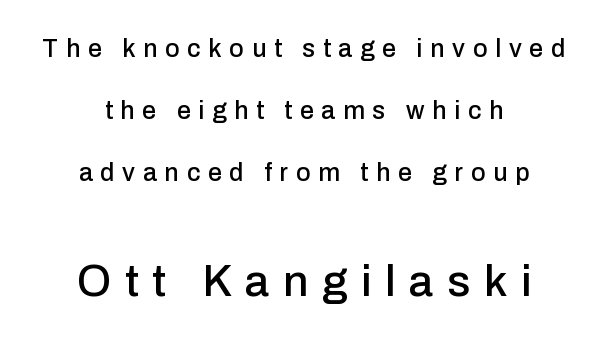
The face used here appears at its bigger size in the lower chunk. The space between consecutive lines is lavish. Loose tracking; the words dissolve into strings of separated letters. A typesetter would label this face a sans. Centered paragraph, ragged on both sides. The string is rendered with underlining switched off.
